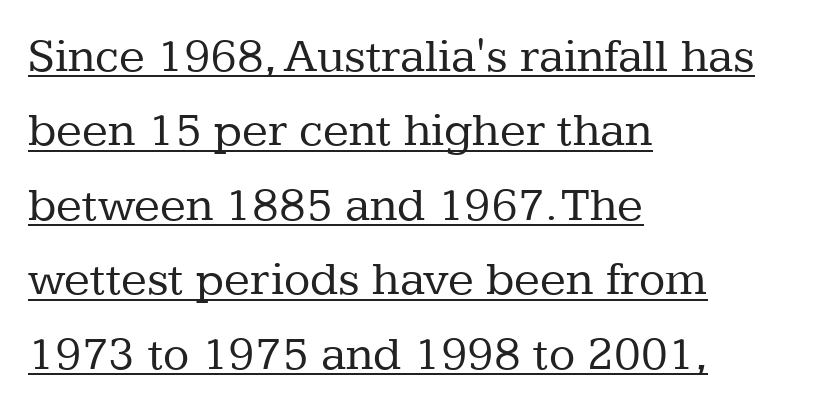
Unlike a clean sans, this face finishes its strokes with serifs. Looks like regular typesetting: each glyph gets only the width it needs. These glyphs show unthickened strokes, regular width or finer. Posture: vertical.
